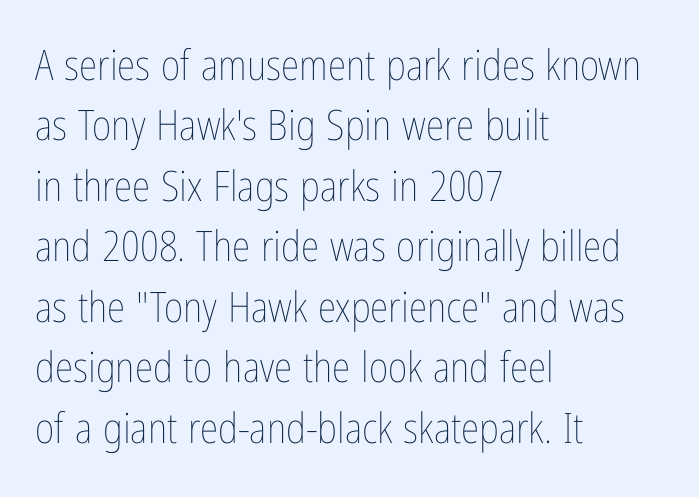
The image shows 42 px thin, condensed type, upright; set left-aligned, normal line spacing (1.44x), normal letter spacing, not underlined; low stroke contrast and a medium x-height.
